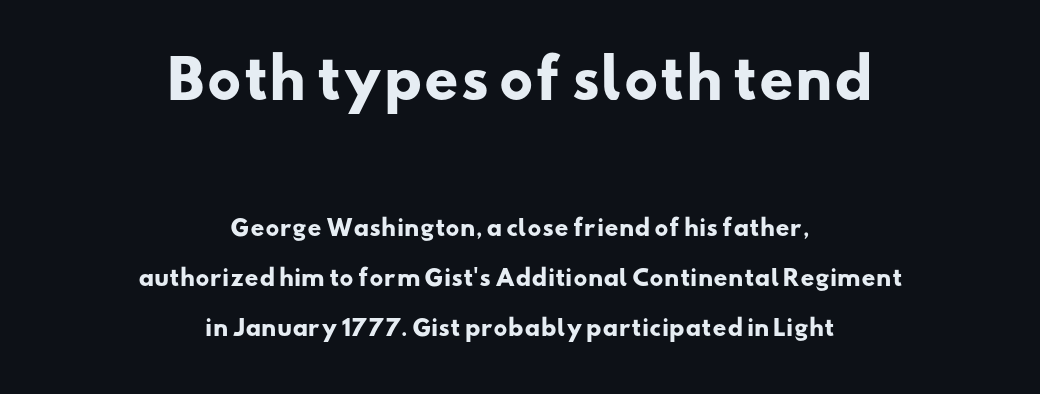
The lines in this sample share a center point and differ in where they start and stop. Check where the strokes stop: nothing finishes them off — pure sans. Loosely led — the rows are spread out. Bare-footed words on every line. A full-strength bold gives these letters their thick strokes. The tracking reads as untouched default to a designer's eye.
